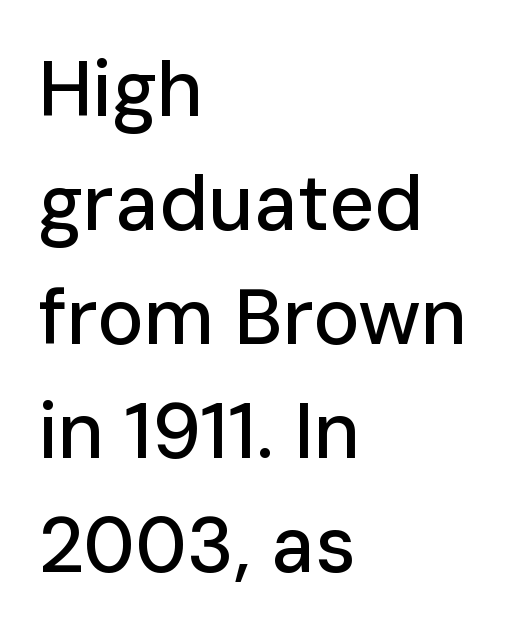
The image shows 78 px sans-serif type, upright; set left-aligned, normal line spacing (1.46x), normal letter spacing, not underlined; low stroke contrast and a medium x-height.
